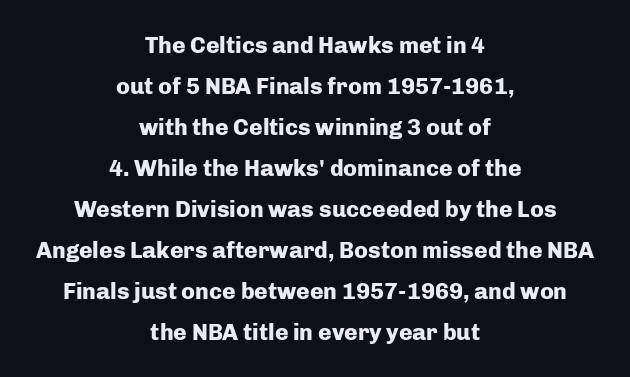
Q: Is the text bold? A: Yes.
Q: Is the text italic (slanted)? A: No, it is upright.
Q: Is the text underlined? A: No.
Q: How is the paragraph aligned? A: Centered.
Q: Is the spacing between letters normal or unusually wide? A: Normal.
